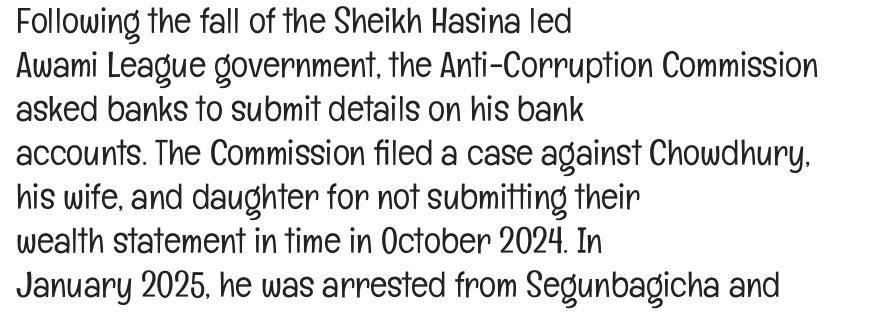
The image shows 36 px light, condensed sans-serif type, upright; set left-aligned, line spacing 1.22x, normal letter spacing, not underlined; low stroke contrast and a medium x-height.
